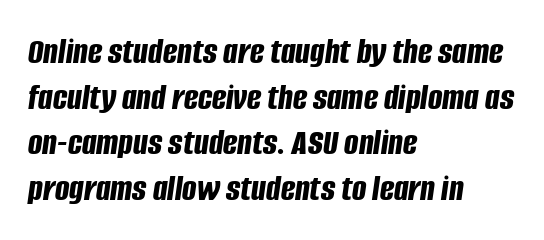
Q: Is the text bold? A: Yes.
Q: Is the text italic (slanted)? A: Yes, it leans right by about 8 degrees.
Q: Is the text underlined? A: No.
Q: How is the paragraph aligned? A: Left-aligned.
Q: Is the spacing between letters normal or unusually wide? A: Normal.
Q: Width (condensed, normal, or wide)? A: Condensed.
Q: Stroke contrast? A: Low.
Q: x-height? A: Large.
Q: Monospaced? A: No.
